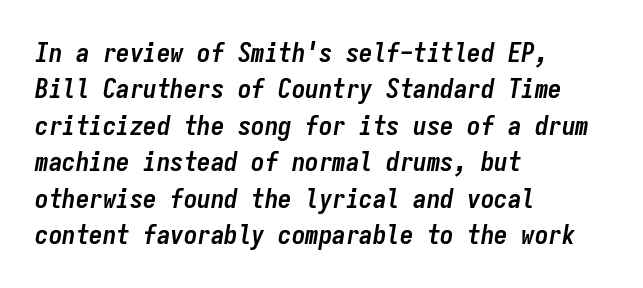
The text block is weighted toward the left margin, trailing off unevenly rightward. Has an underline been added? It has not. Every letter is thick-stroked: bold, no question. Leading: standard. Is the letter spacing exaggerated? No — it looks like the ordinary default. Slanted lettering throughout.
